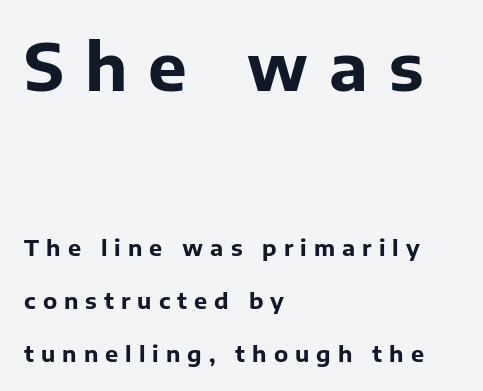
{"serif": "no", "italic": "no", "bold": "yes", "weight": "bold", "width": "normal", "stroke_contrast": "low", "x_height": "medium", "monospaced": "no", "underline": "no", "align": "left", "line_spacing": "loose", "line_spacing_ratio": 2.41, "letter_spacing": "wide", "letter_spacing_em": 0.32, "larger_block": "first", "size_ratio": 2.95, "glyph_px": 65}
